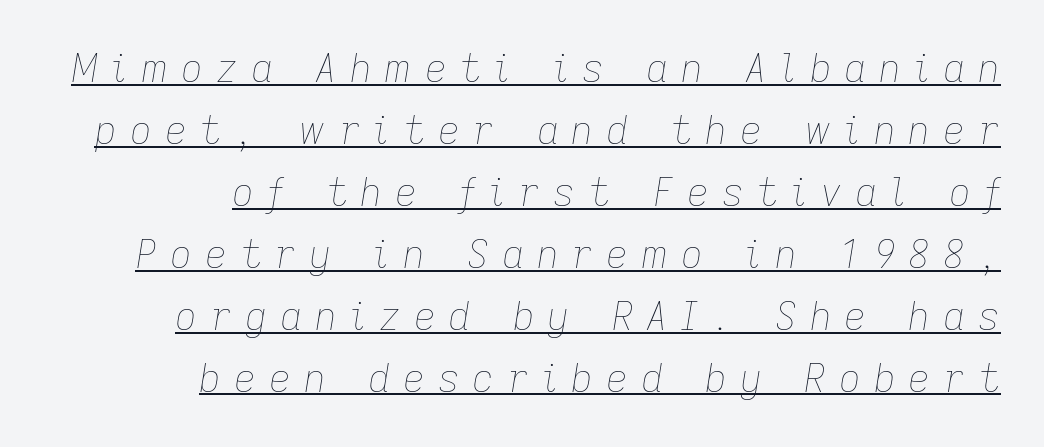
Leading matches the norm, producing a regular column. Note the varied advance widths — an 'i' is clearly narrower than an 'm'. Visually the block forms a straight wall on the right and a jagged coastline on the left. Does extra space separate the letters? Yes, quite a lot of it.
